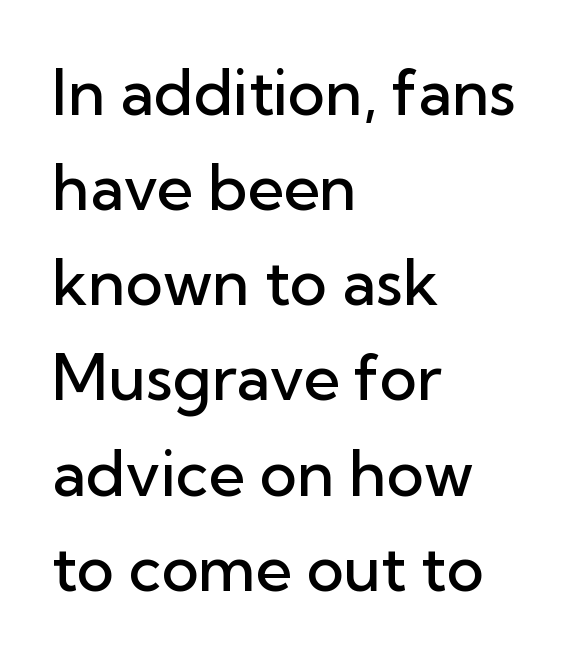
The image shows 63 px semibold sans-serif type, upright; set left-aligned, normal line spacing (1.51x), normal letter spacing, not underlined; low stroke contrast and a medium x-height.
